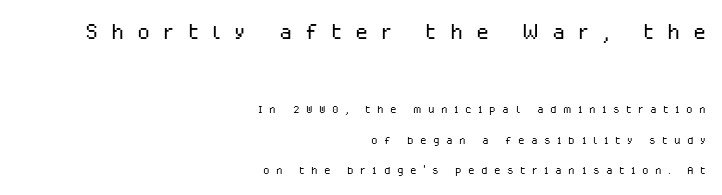
Q: Is the text bold? A: No.
Q: Is the text italic (slanted)? A: No, it is upright.
Q: Is the typeface a serif or a sans-serif typeface? A: Sans-serif.
Q: Is the text underlined? A: No.
Q: How is the paragraph aligned? A: Right-aligned.
Q: Is the spacing between letters normal or unusually wide? A: Unusually wide.
Q: Is the spacing between lines tight, normal or loose? A: Loose.
Q: Which block of text is set in a larger size, the first (top) or the second (bottom)? A: The first (top) one.
Q: Width (condensed, normal, or wide)? A: Normal.
Q: Stroke contrast? A: Low.
Q: x-height? A: Medium.
Q: Monospaced? A: No.
